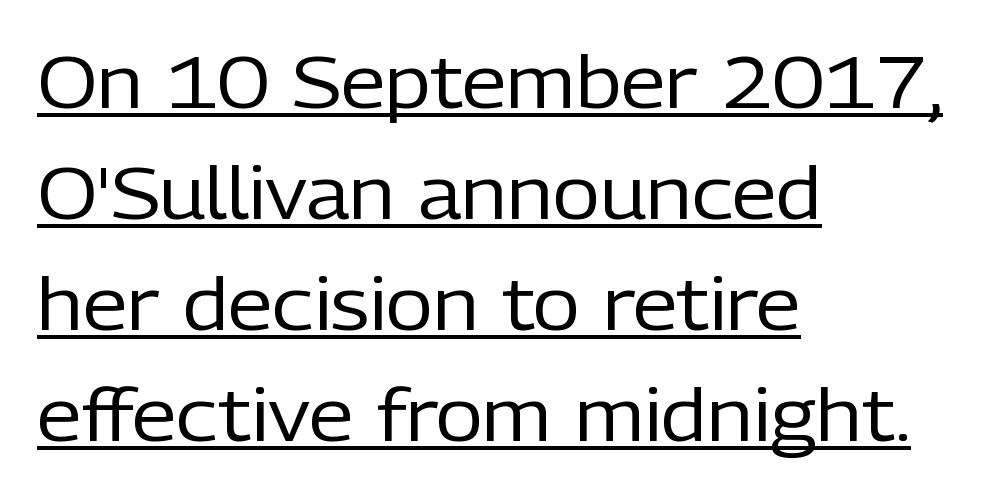
{"serif": "no", "italic": "no", "bold": "no", "weight": "regular", "width": "normal", "stroke_contrast": "low", "x_height": "medium", "monospaced": "no", "underline": "yes", "align": "left", "line_spacing": "normal", "line_spacing_ratio": 1.52, "letter_spacing": "normal", "letter_spacing_em": 0.0, "glyph_px": 73}
